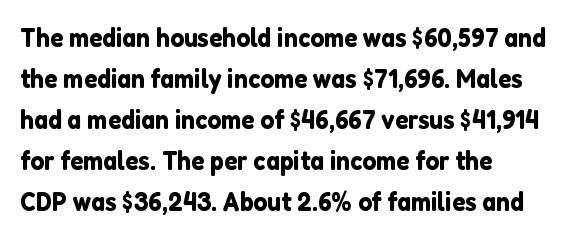
Underlining? Definitely not there. The passage shown stacks its lines at a standard gap. Tall strokes in this sample are plumb rather than angled. Is the block centered? No — it sits flush against the left margin.
